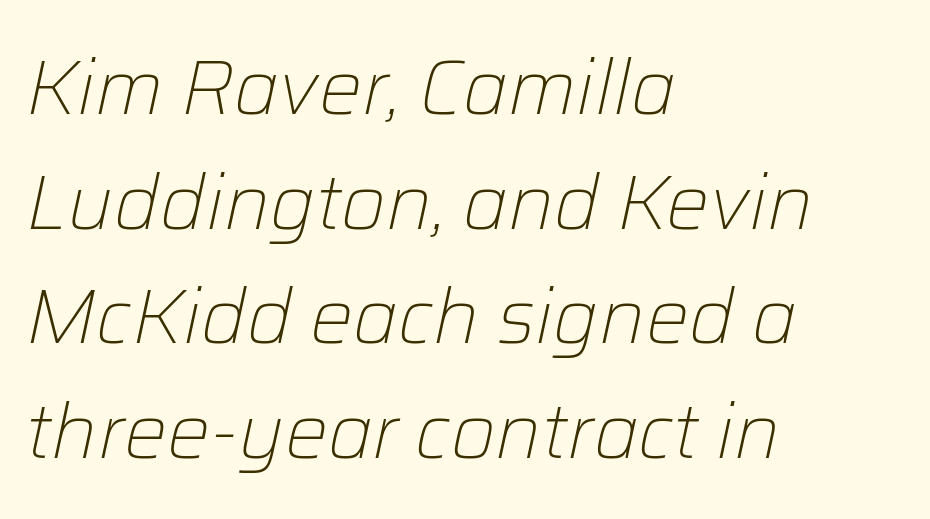
No extra tracking has been applied to these lines. Leading: standard. Honestly, there is no underline to notice here at all. These lines were composed using italics. The passage is arranged the way most books set body copy — flush left. Each letter keeps its own natural width here, so spacing adapts to shape.
